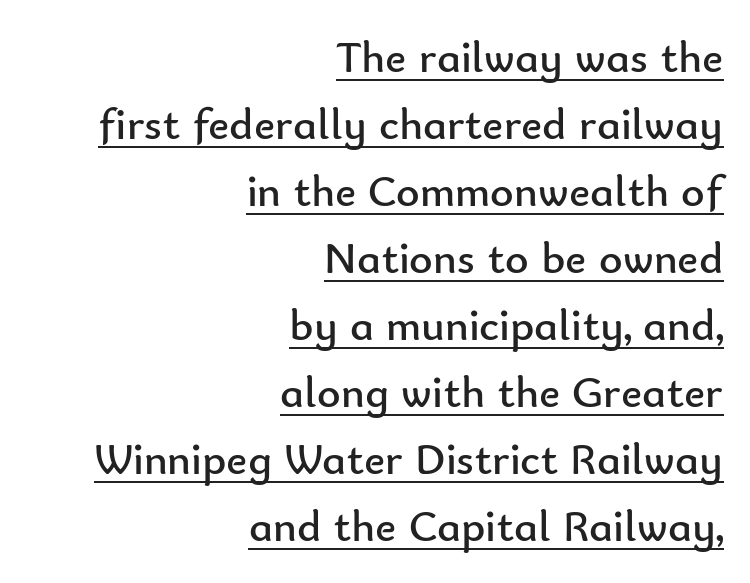
The image shows 45 px regular-weight sans-serif type, upright; set right-aligned, normal line spacing (1.49x), normal letter spacing, underlined; low stroke contrast and a small x-height.
